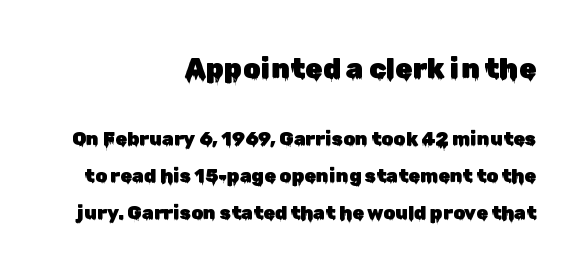
Nope, not italic — everything's standing straight. One glance says open: line gaps are wider than usual. Glyph-to-glyph distance matches everyday printed text. Classification — sans serif. Note the varied advance widths — an 'i' is clearly narrower than an 'm'.
